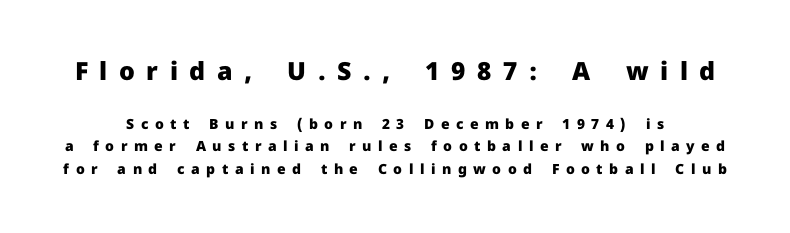
{"italic": "no", "bold": "yes", "underline": "no", "line_spacing": "normal", "line_spacing_ratio": 1.6, "letter_spacing": "wide", "letter_spacing_em": 0.46, "larger_block": "first", "size_ratio": 1.79, "glyph_px": 25}
